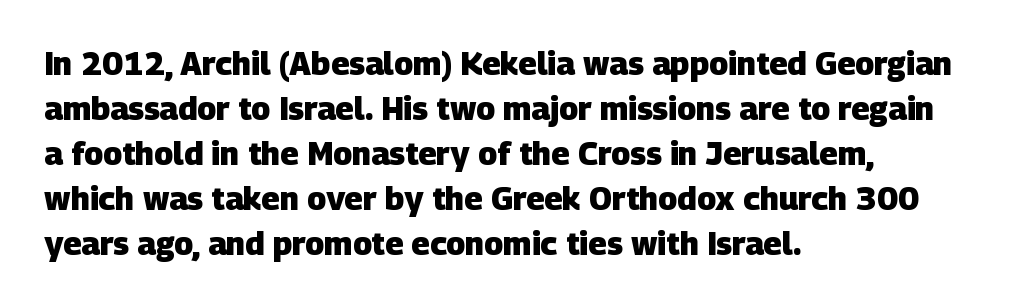
Caption: multi-line text, flush left, ragged right. A bare baseline throughout the passage. A normal amount of white space separates one row of letters from the next. Observe the absence of serifs on each vertical stroke in this sample. What weight is shown? A full bold with thick strokes.
